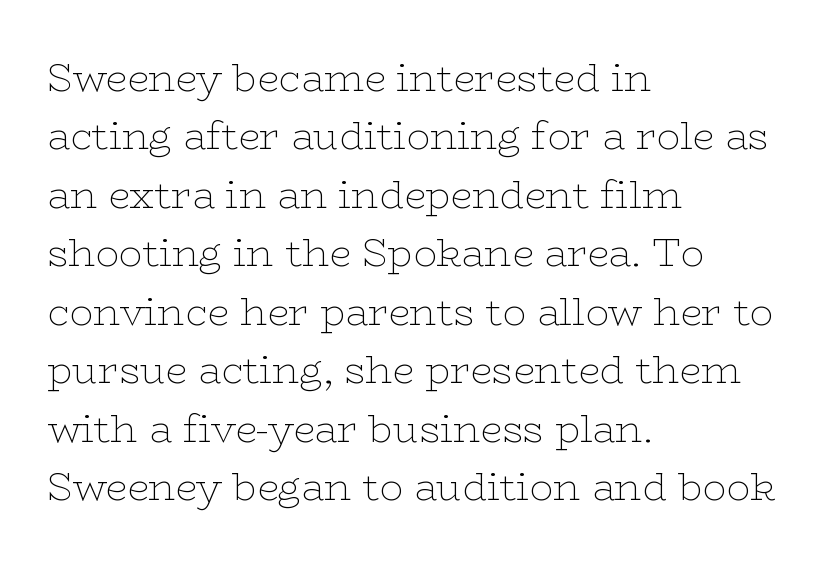
Q: Is the text bold? A: No.
Q: Is the text italic (slanted)? A: No, it is upright.
Q: Is the typeface a serif or a sans-serif typeface? A: Serif.
Q: Is the text underlined? A: No.
Q: How is the paragraph aligned? A: Left-aligned.
Q: Is the spacing between letters normal or unusually wide? A: Normal.
Q: Is the spacing between lines tight, normal or loose? A: Normal.
Q: Width (condensed, normal, or wide)? A: Wide.
Q: Stroke contrast? A: Low.
Q: x-height? A: Medium.
Q: Monospaced? A: No.
